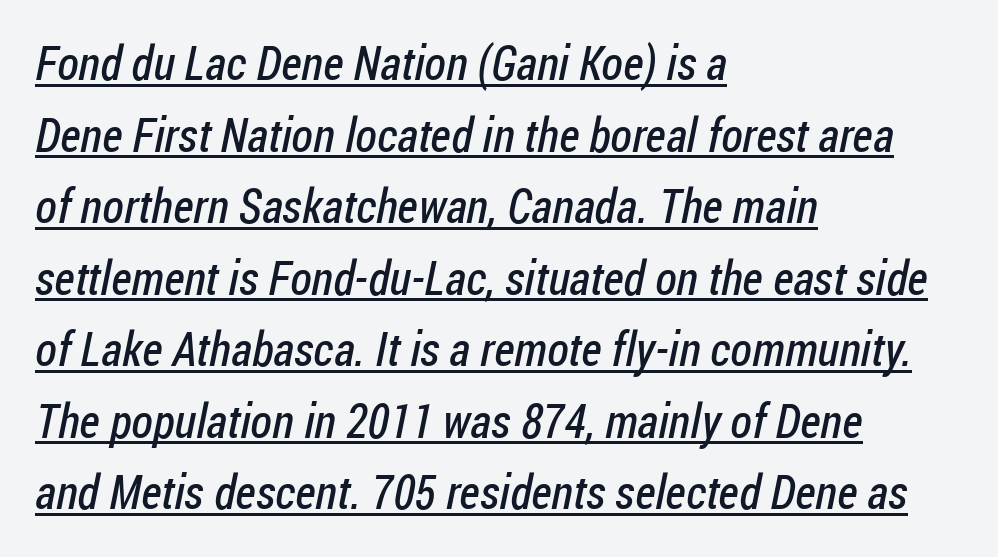
Q: Is the text bold? A: No.
Q: Is the typeface a serif or a sans-serif typeface? A: Sans-serif.
Q: Is the text underlined? A: Yes.
Q: How is the paragraph aligned? A: Left-aligned.
Q: Is the spacing between letters normal or unusually wide? A: Normal.
Q: Is the spacing between lines tight, normal or loose? A: Normal.
Q: Width (condensed, normal, or wide)? A: Condensed.
Q: Stroke contrast? A: Low.
Q: x-height? A: Medium.
Q: Monospaced? A: No.
